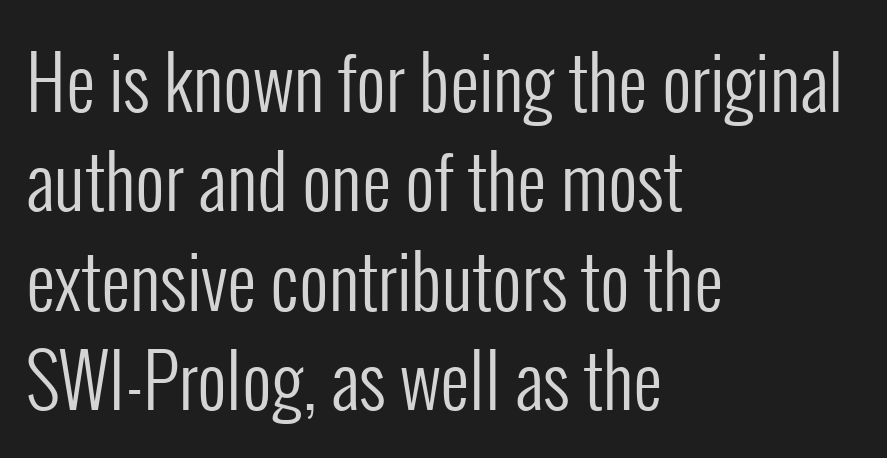
Rows of type keep a routine distance in the vertical direction. Is this a fixed-width face? No — the glyphs have proportional, varying widths. Posture: vertical. If you drew a ruler down the left edge, every line would touch it.
